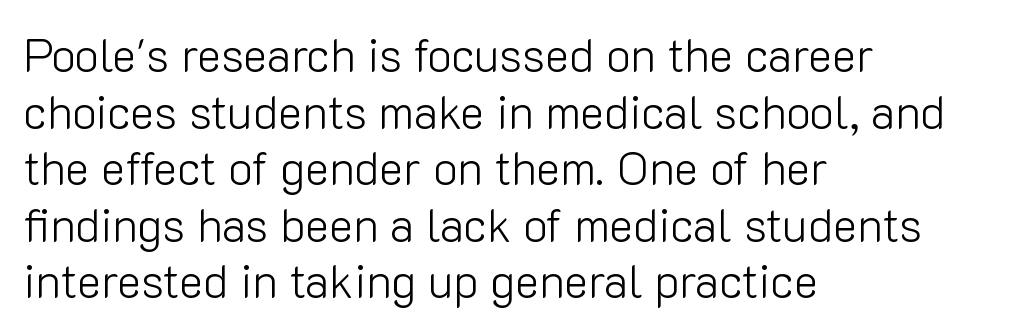
{"serif": "no", "italic": "no", "bold": "no", "weight": "light", "width": "normal", "stroke_contrast": "low", "x_height": "medium", "monospaced": "no", "underline": "no", "align": "left", "line_spacing_ratio": 1.23, "letter_spacing": "normal", "letter_spacing_em": 0.0, "glyph_px": 46}
